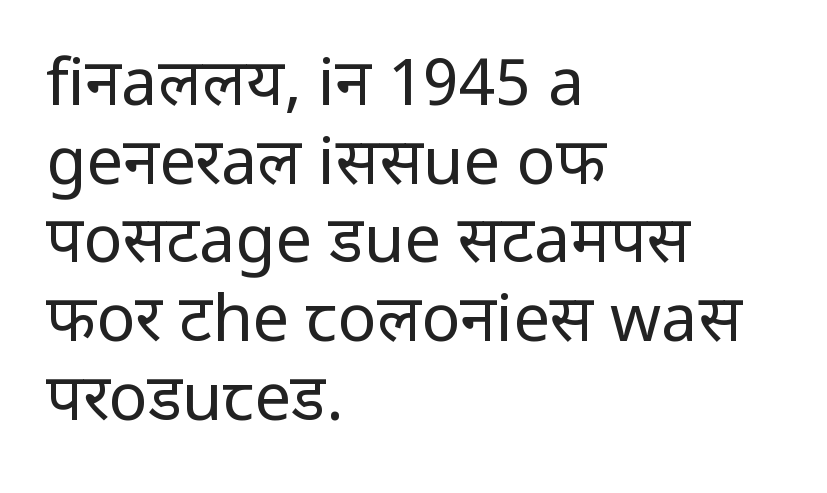
Q: Is the text bold? A: No.
Q: Is the text italic (slanted)? A: No, it is upright.
Q: Is the typeface a serif or a sans-serif typeface? A: Sans-serif.
Q: Is the text underlined? A: No.
Q: How is the paragraph aligned? A: Left-aligned.
Q: Is the spacing between letters normal or unusually wide? A: Normal.
Q: Width (condensed, normal, or wide)? A: Normal.
Q: Stroke contrast? A: Low.
Q: x-height? A: Medium.
Q: Monospaced? A: No.
